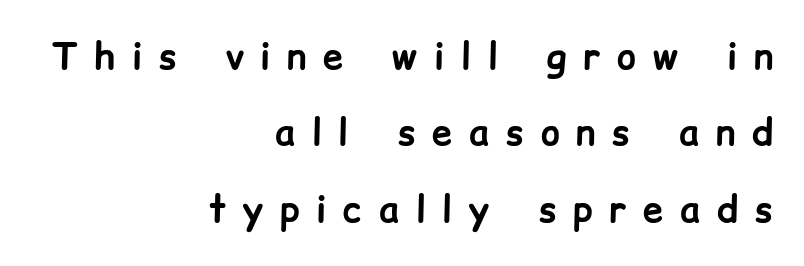
The image shows 36 px bold sans-serif type, upright; set right-aligned, loose line spacing (2.12x), unusually wide letter spacing (+0.47 em), not underlined; low stroke contrast and a medium x-height.
